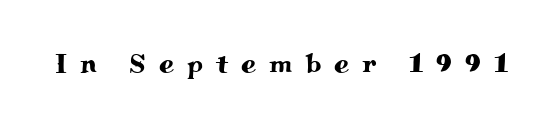
The image shows 27 px text type, upright; set unusually wide letter spacing (+0.48 em), not underlined.
